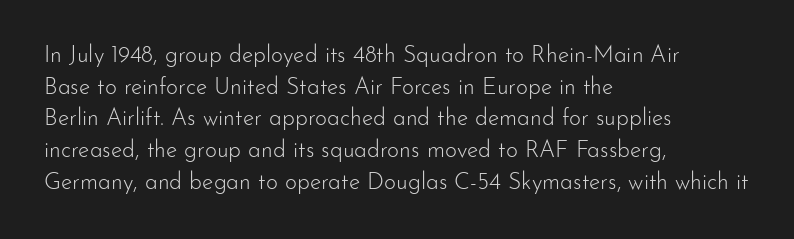
A roman cut, with each character standing at attention. Line spacing here is normal. The text block is weighted toward the left margin, trailing off unevenly rightward. Lines of text with bare space underneath. Nothing unusual about the tracking: characters are spaced as the font intends. A quiet, ordinary-to-light weight characterises the typeface.
